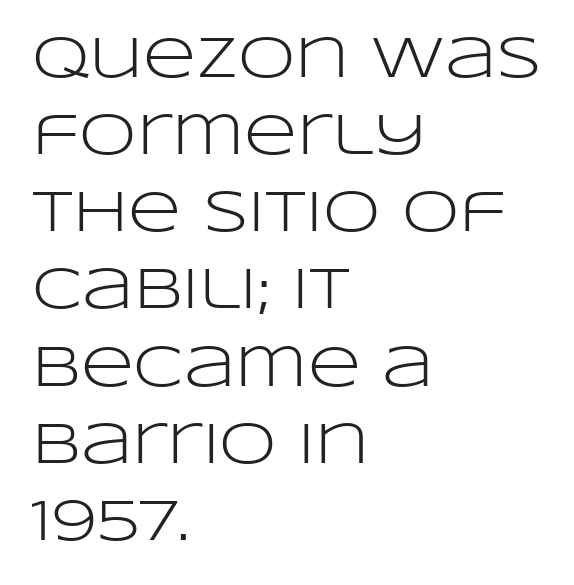
Descenders are the only things crossing below the line. The letters advance in unequal steps, a hallmark of proportional type. Tracking value appears to be zero — textbook default spacing. Weight: regular or lighter.
